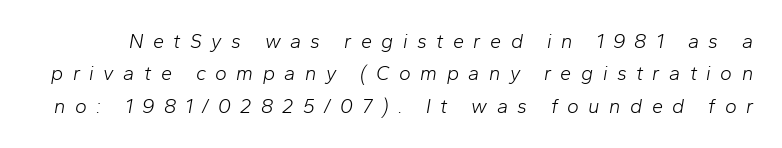
The image shows 20 px text type, italic (leaning right); set normal line spacing (1.62x), unusually wide letter spacing (+0.47 em), not underlined.
